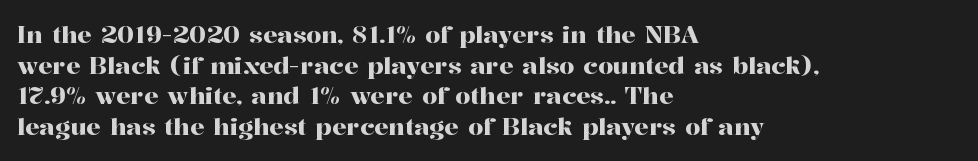
Q: Is the text italic (slanted)? A: No, it is upright.
Q: Is the text underlined? A: No.
Q: How is the paragraph aligned? A: Left-aligned.
Q: Is the spacing between letters normal or unusually wide? A: Normal.
Q: Is the spacing between lines tight, normal or loose? A: Normal.
